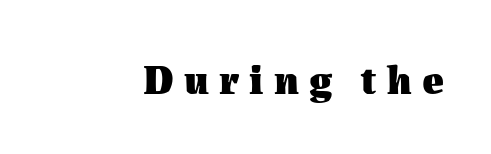
The image shows 41 px heavy type, upright; set unusually wide letter spacing (+0.25 em), not underlined; medium stroke contrast and a medium x-height.
